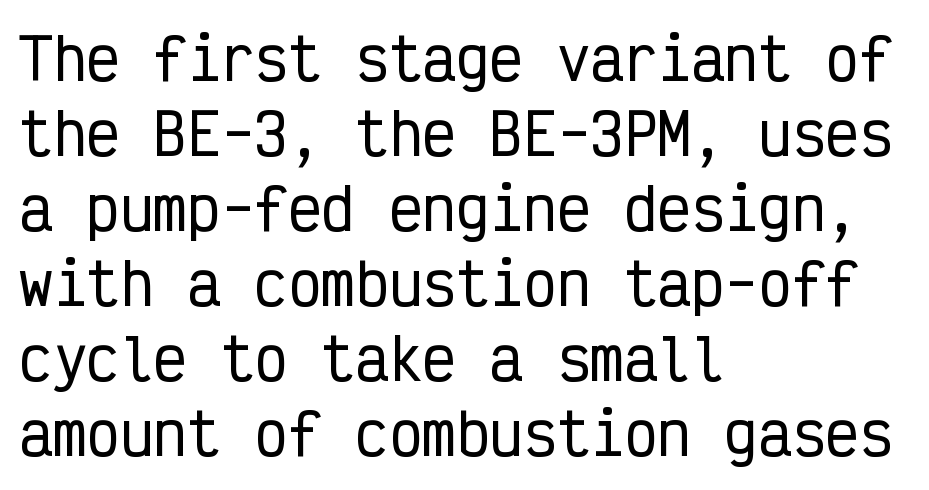
{"serif": "no", "italic": "no", "width": "condensed", "stroke_contrast": "low", "x_height": "medium", "monospaced": "yes", "underline": "no", "align": "left", "line_spacing": "normal", "line_spacing_ratio": 1.34, "letter_spacing": "normal", "letter_spacing_em": 0.0, "glyph_px": 56}
